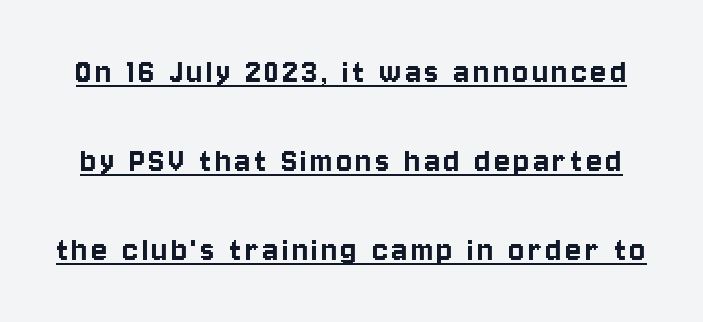
Glance below the letters and you will spot a drawn line. You could fit nearly another row in the gap between these rows. This is the regular roman posture of the typeface. Is this a fixed-width face? No — the glyphs have proportional, varying widths. Check where the strokes stop: nothing finishes them off — pure sans.
